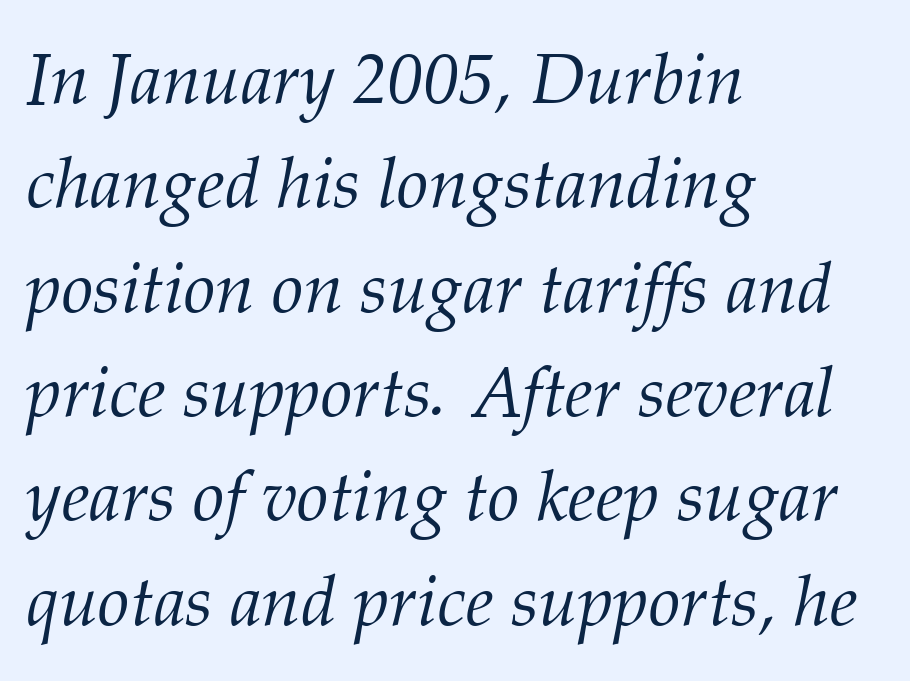
The image shows 71 px light serif type, italic (leaning right); set left-aligned, normal line spacing (1.47x), normal letter spacing, not underlined; medium stroke contrast and a medium x-height.
